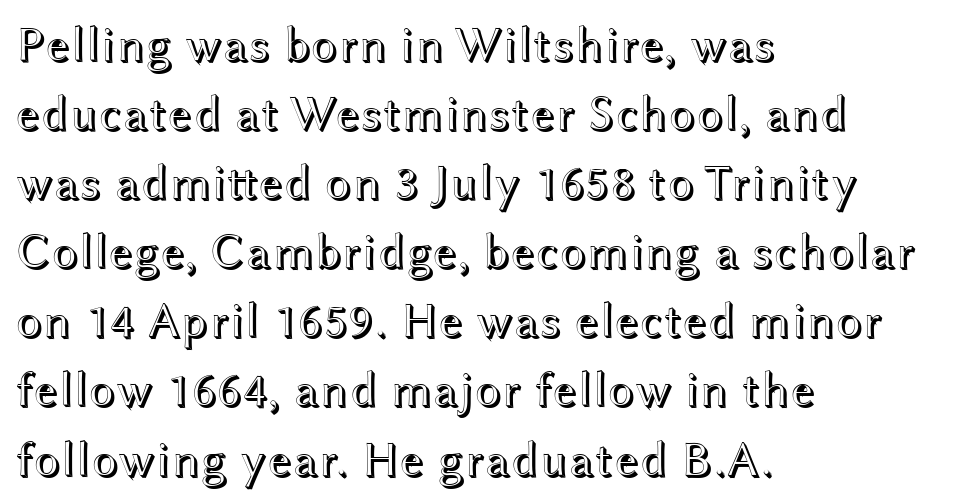
The image shows 49 px wide type, upright; set left-aligned, normal line spacing (1.41x), normal letter spacing, not underlined; a medium x-height.
